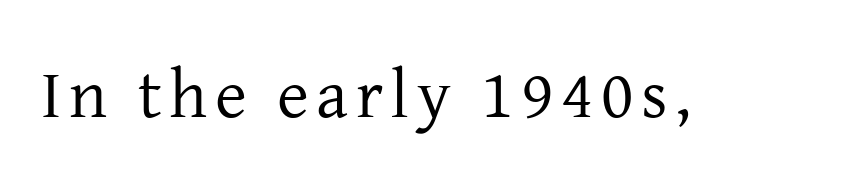
The image shows 69 px regular-weight serif type, upright; set not underlined; low stroke contrast and a medium x-height.
